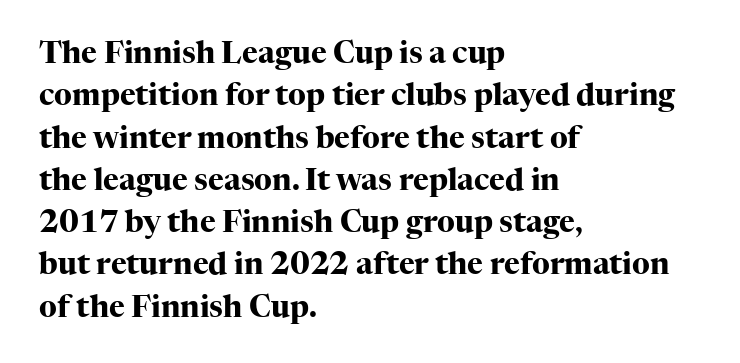
Words float on clear page, feet unadorned. Rendered with straight, roman letterforms. Notice how thick the strokes are: this is what a full bold looks like. Quick note: interline space is typical.
